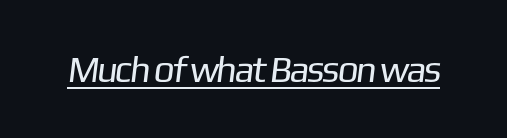
The font family rendered here belongs to the sans-serif group. The type is set solid horizontally, with unmodified tracking. Character widths vary here, with narrow letters taking less room than wide ones. The specimen includes a rule beneath the text block's lines. Heaviness? Minimal to ordinary, like unemphasized prose.
